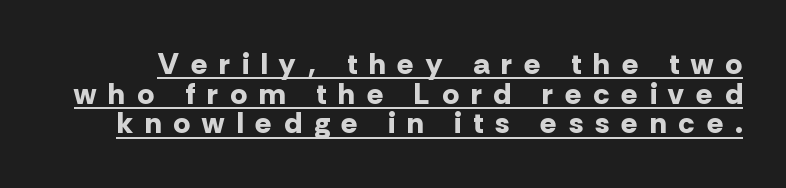
Q: Is the text bold? A: Yes.
Q: Is the text italic (slanted)? A: No, it is upright.
Q: Is the typeface a serif or a sans-serif typeface? A: Sans-serif.
Q: Is the text underlined? A: Yes.
Q: Is the spacing between letters normal or unusually wide? A: Unusually wide.
Q: Is the spacing between lines tight, normal or loose? A: Tight.
Q: Width (condensed, normal, or wide)? A: Normal.
Q: Stroke contrast? A: Low.
Q: x-height? A: Medium.
Q: Monospaced? A: No.
